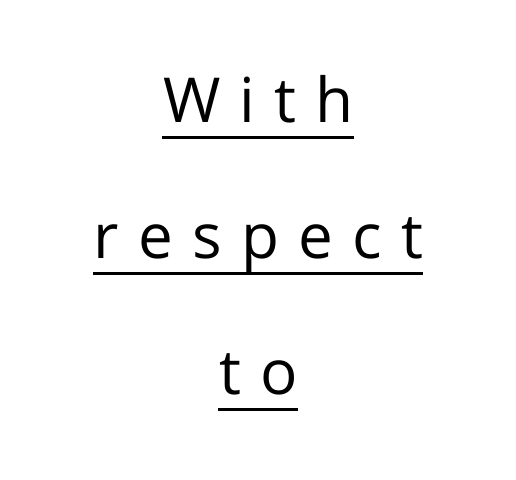
{"serif": "no", "italic": "no", "bold": "no", "weight": "regular", "width": "normal", "stroke_contrast": "low", "x_height": "medium", "monospaced": "no", "underline": "yes", "align": "center", "line_spacing": "loose", "line_spacing_ratio": 2.19, "letter_spacing": "wide", "letter_spacing_em": 0.31, "glyph_px": 62}
